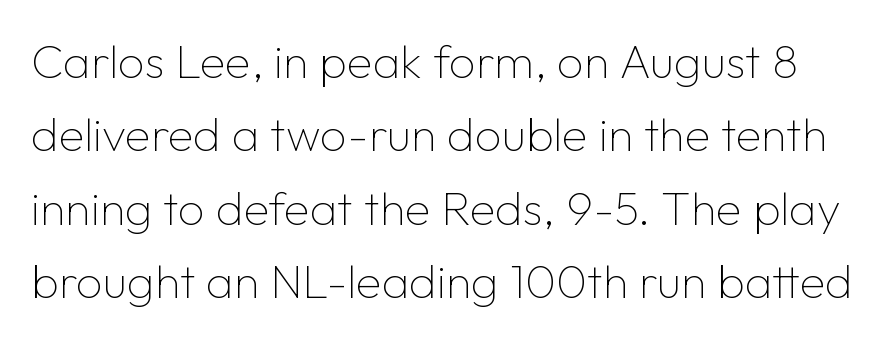
Q: Is the text bold? A: No.
Q: Is the text italic (slanted)? A: No, it is upright.
Q: Is the typeface a serif or a sans-serif typeface? A: Sans-serif.
Q: Is the text underlined? A: No.
Q: Is the spacing between letters normal or unusually wide? A: Normal.
Q: Is the spacing between lines tight, normal or loose? A: Normal.
Q: Width (condensed, normal, or wide)? A: Normal.
Q: Stroke contrast? A: Low.
Q: x-height? A: Medium.
Q: Monospaced? A: No.
